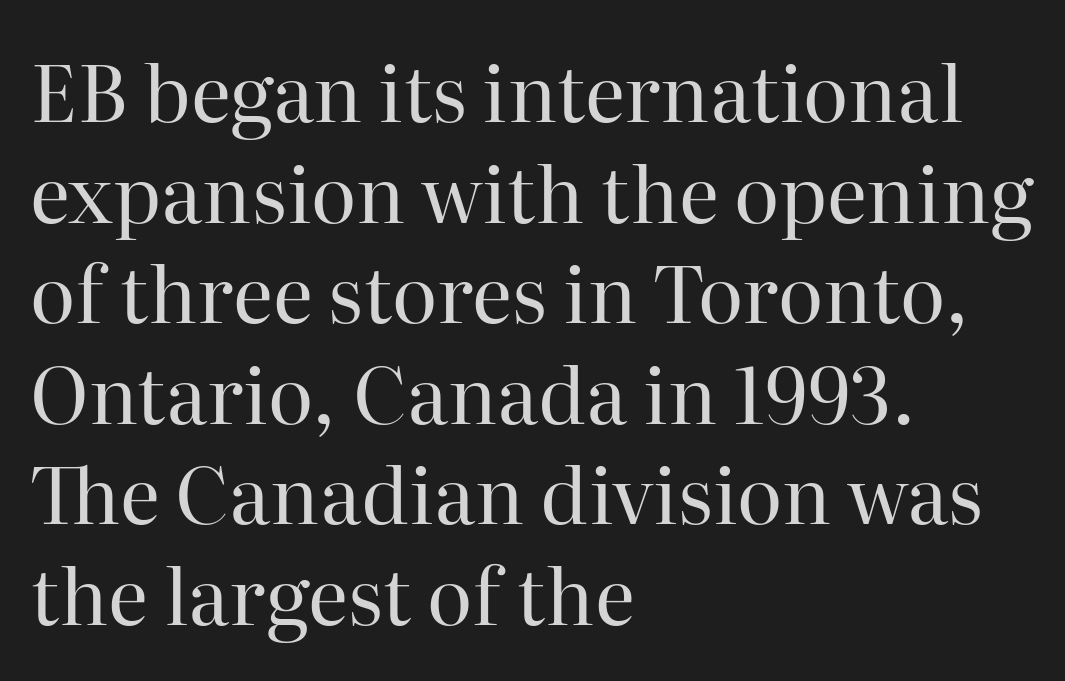
Yep, those are serifs on the letters. The baseline area is clear. Vertical strokes here are truly vertical. The rendering uses natural spacing where letterforms have individual widths. One glance says typical: line gaps are just what's usual.
